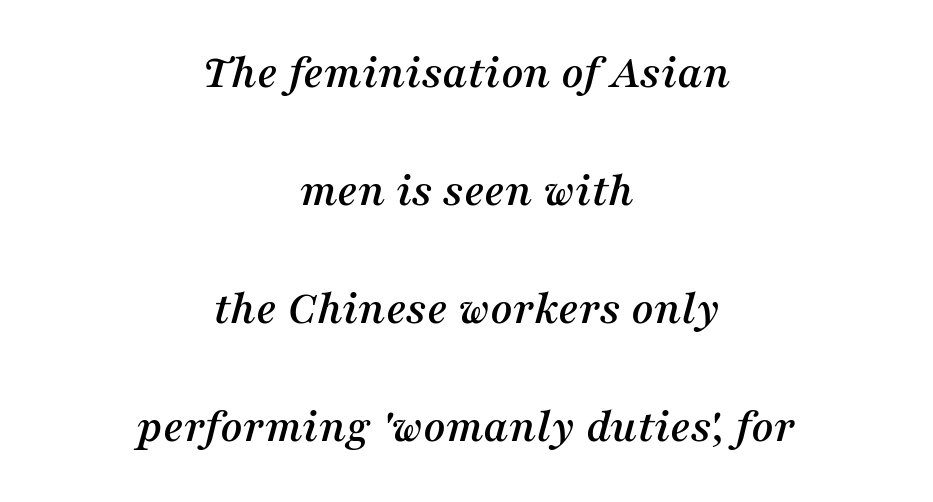
Q: Is the text italic (slanted)? A: Yes, it leans right by about 16 degrees.
Q: Is the typeface a serif or a sans-serif typeface? A: Serif.
Q: Is the text underlined? A: No.
Q: How is the paragraph aligned? A: Centered.
Q: Is the spacing between letters normal or unusually wide? A: Normal.
Q: Is the spacing between lines tight, normal or loose? A: Loose.
Q: Width (condensed, normal, or wide)? A: Normal.
Q: Stroke contrast? A: Medium.
Q: x-height? A: Medium.
Q: Monospaced? A: No.
